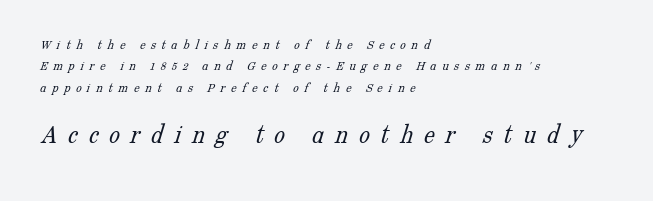
Q: Is the text bold? A: No.
Q: Is the text underlined? A: No.
Q: How is the paragraph aligned? A: Left-aligned.
Q: Is the spacing between letters normal or unusually wide? A: Unusually wide.
Q: Is the spacing between lines tight, normal or loose? A: Normal.
Q: Which block of text is set in a larger size, the first (top) or the second (bottom)? A: The second (bottom) one.
